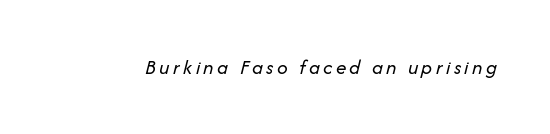
{"italic": "yes", "lean": "right", "slant_degrees": 14, "bold": "no", "underline": "no", "glyph_px": 21}
